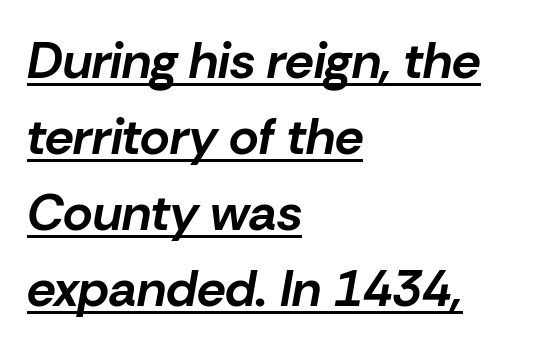
The image shows 51 px bold type, italic (leaning right); set left-aligned, normal line spacing (1.49x), normal letter spacing, underlined; low stroke contrast and a medium x-height.
